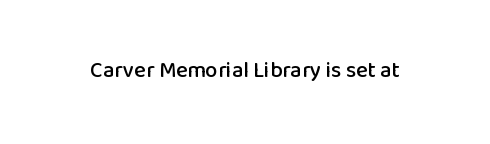
Tall strokes in this sample are plumb rather than angled. Short note: letters normally spaced. Lines of text with bare space underneath.
